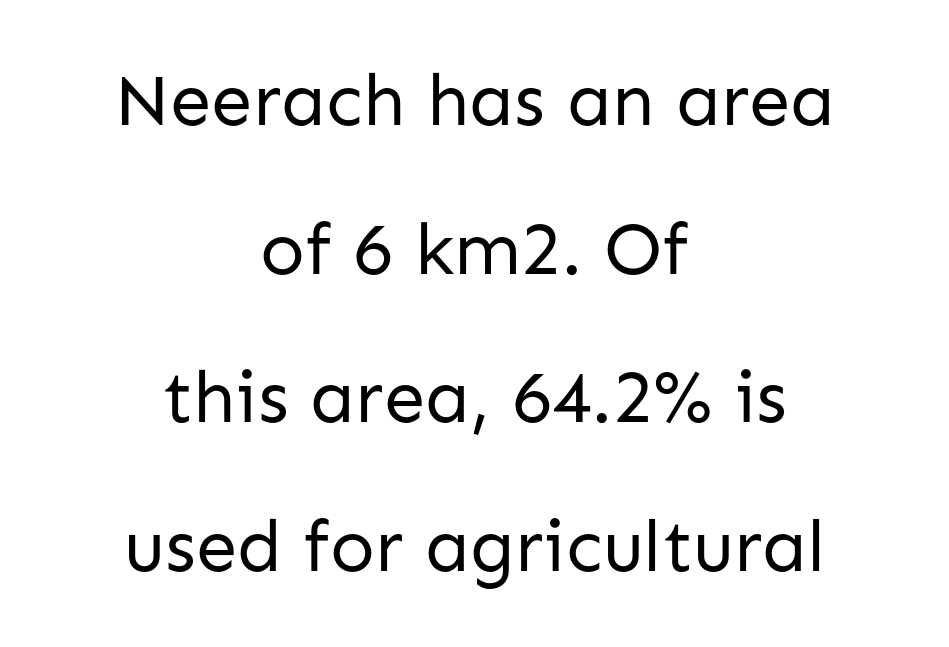
Here the glyphs are tracked normally, forming tight word shapes. Horizontal bands of white between lines are thick stripes. Bold? No — there's no thickening of the strokes. Looks like regular typesetting: each glyph gets only the width it needs. If you drew a line through each stem, it would be perfectly vertical.
